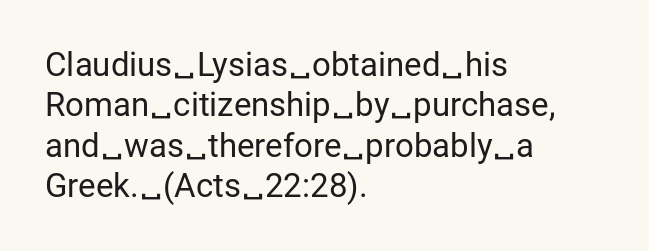
Q: Is the text bold? A: No.
Q: Is the text italic (slanted)? A: No, it is upright.
Q: Is the typeface a serif or a sans-serif typeface? A: Sans-serif.
Q: Is the text underlined? A: No.
Q: How is the paragraph aligned? A: Left-aligned.
Q: Is the spacing between letters normal or unusually wide? A: Normal.
Q: Width (condensed, normal, or wide)? A: Normal.
Q: Stroke contrast? A: Low.
Q: x-height? A: Medium.
Q: Monospaced? A: No.
